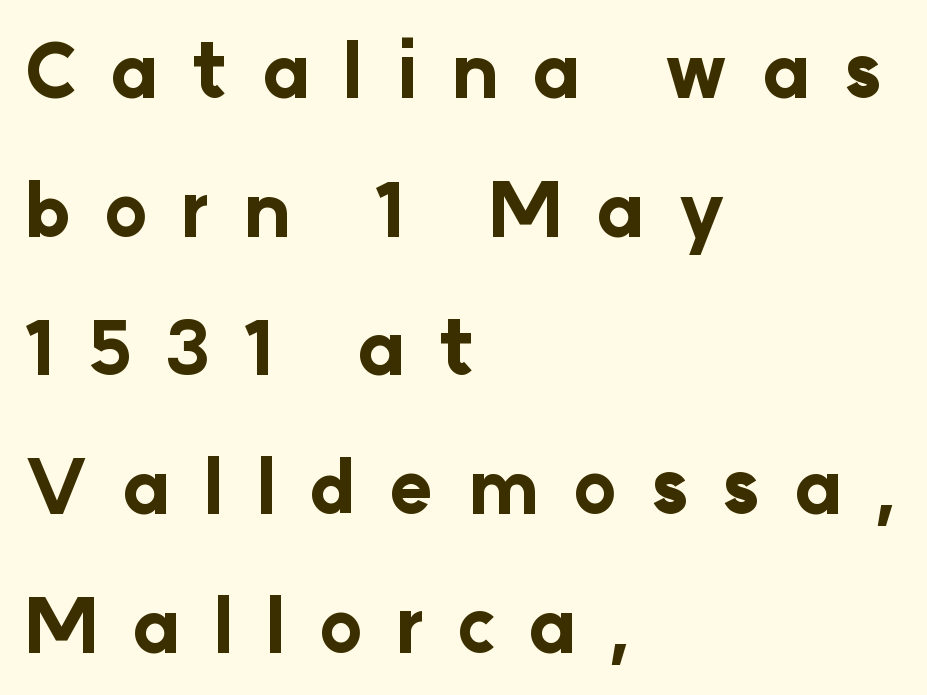
The designer dialed line spacing up above the default. The area under the type is left untouched. Letterform terminals end flat and unadorned throughout the passage. A student would call this left alignment; a typographer would say flush left, rag right. The gaps between neighbouring characters are conspicuously large.
